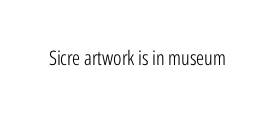
Posture: upright roman. Short note: letters normally spaced. The weight would be labelled regular, book, light, or lighter still. Lines of text with bare space underneath.
